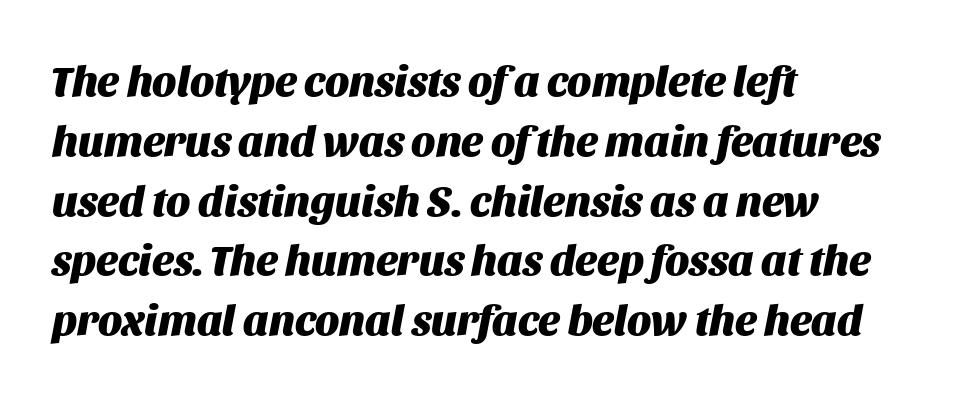
Notice how the stems are inclined rather than vertical — that's the hallmark of italics. The strokes are fattened all the way to bold. The passage is arranged the way most books set body copy — flush left. Anything drawn beneath the words? Only blank space. Here the designer chose a conventional face with non-uniform glyph widths. The letterforms sit shoulder to shoulder at normal distance.
